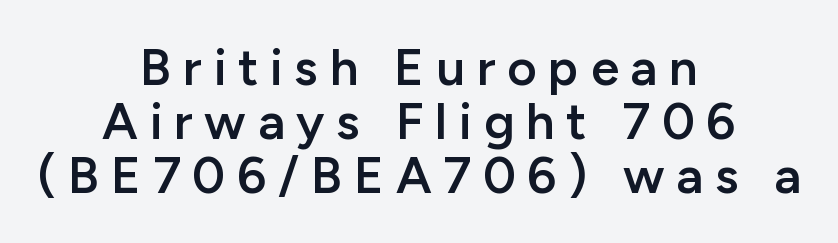
{"serif": "no", "italic": "no", "bold": "semi", "weight": "semibold", "width": "normal", "stroke_contrast": "low", "x_height": "medium", "monospaced": "no", "underline": "no", "align": "center", "line_spacing": "tight", "line_spacing_ratio": 1.06, "letter_spacing": "wide", "letter_spacing_em": 0.23, "glyph_px": 51}
